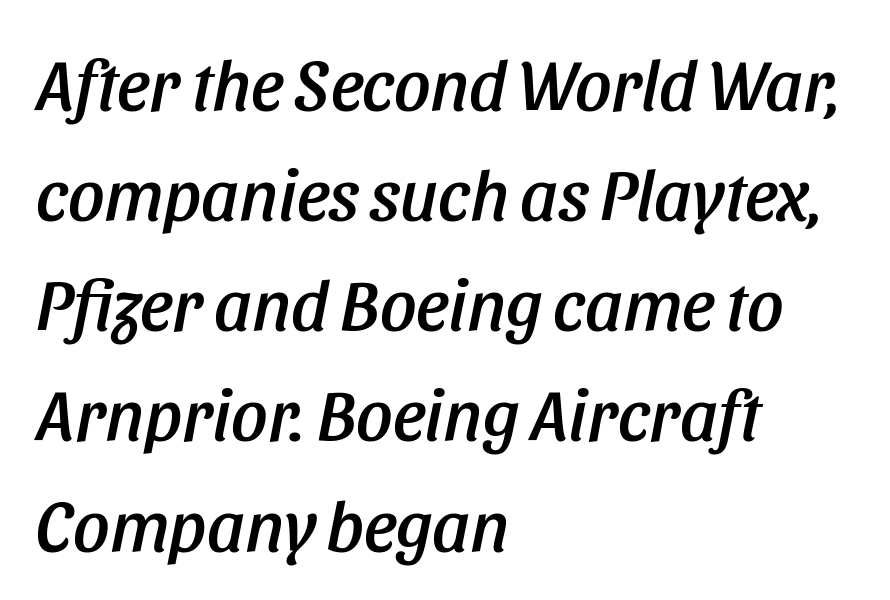
The image shows 72 px condensed type, italic (leaning right); set left-aligned, normal line spacing (1.53x), normal letter spacing, not underlined; low stroke contrast and a large x-height.
